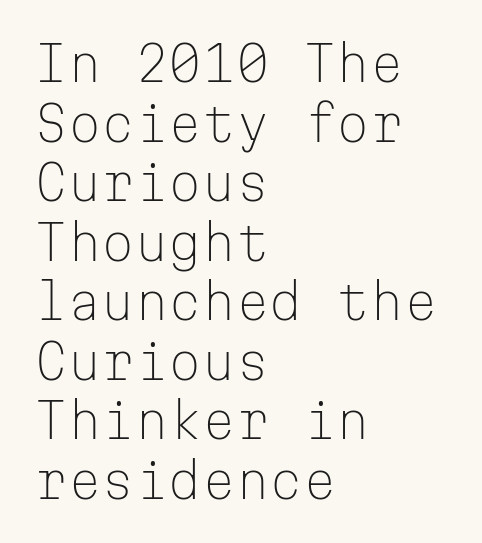
Q: Is the text bold? A: No.
Q: Is the text italic (slanted)? A: No, it is upright.
Q: Is the typeface a serif or a sans-serif typeface? A: Sans-serif.
Q: Is the text underlined? A: No.
Q: How is the paragraph aligned? A: Left-aligned.
Q: Is the spacing between letters normal or unusually wide? A: Normal.
Q: Width (condensed, normal, or wide)? A: Normal.
Q: Stroke contrast? A: Low.
Q: x-height? A: Medium.
Q: Monospaced? A: Yes.
